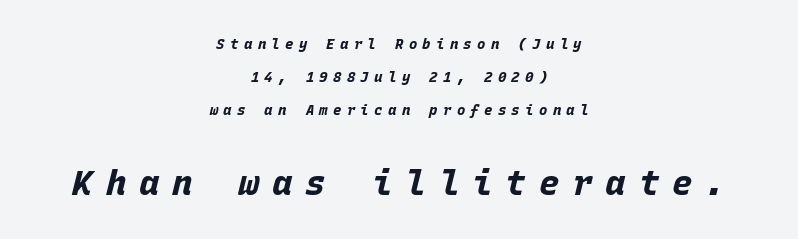
Words float on clear page, feet unadorned. If you folded the block vertically in half, each line would mirror itself in length. Tall strokes in this sample are angled rather than plumb. Summary of weight: heavy, a full bold.
